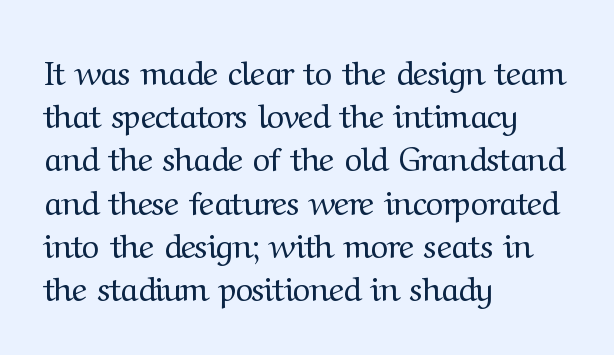
Q: Is the text bold? A: No.
Q: Is the text italic (slanted)? A: No, it is upright.
Q: Is the typeface a serif or a sans-serif typeface? A: Serif.
Q: Is the text underlined? A: No.
Q: How is the paragraph aligned? A: Left-aligned.
Q: Is the spacing between letters normal or unusually wide? A: Normal.
Q: Is the spacing between lines tight, normal or loose? A: Normal.
Q: Width (condensed, normal, or wide)? A: Normal.
Q: Stroke contrast? A: Medium.
Q: x-height? A: Medium.
Q: Monospaced? A: No.
